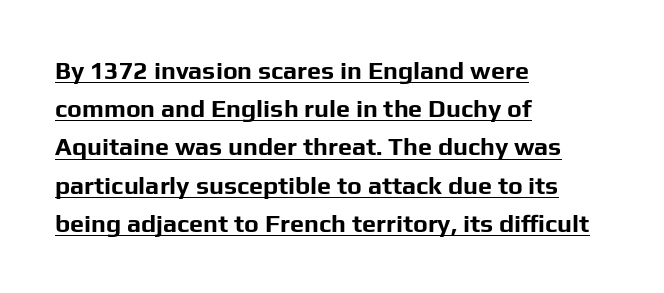
Is the block centered? No — it sits flush against the left margin. A full-strength bold gives these letters their thick strokes. A baseline rule has been typeset under these characters. Tracking here is standard; glyphs follow each other at the usual distance. This block has exactly the height ordinary leading produces.
